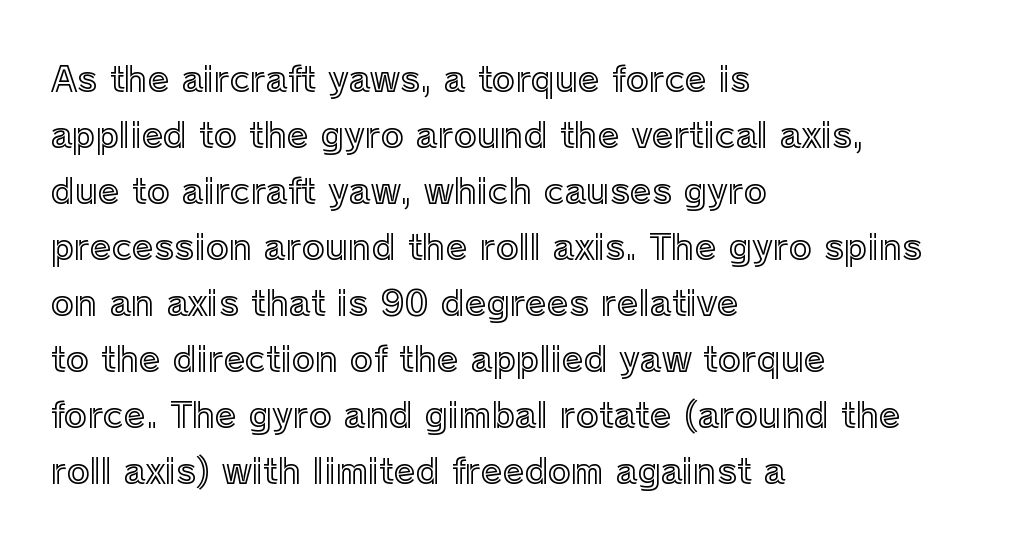
The image shows 35 px text type, upright; set left-aligned, normal line spacing (1.6x), normal letter spacing, not underlined; a medium x-height.
